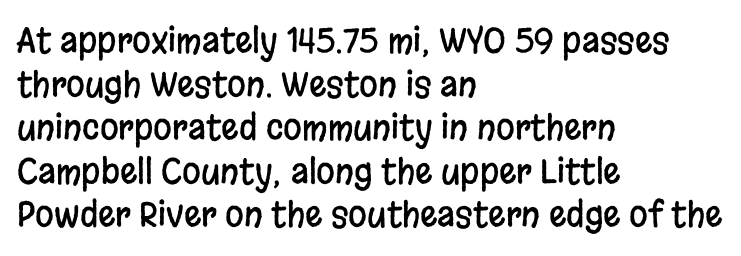
The image shows 34 px condensed sans-serif type, upright; set left-aligned, normal line spacing (1.28x), normal letter spacing, not underlined; low stroke contrast and a large x-height.
